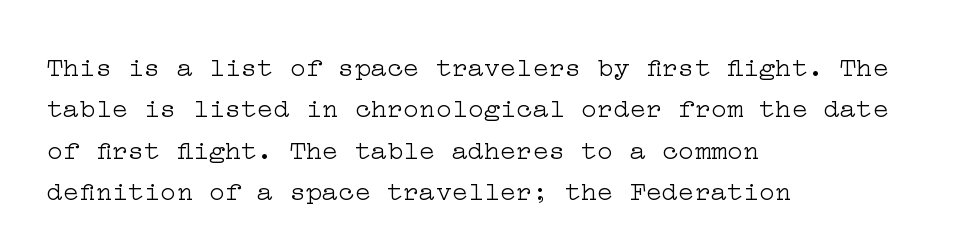
The image shows 27 px text type, upright; set left-aligned, normal line spacing (1.53x), normal letter spacing, not underlined.
